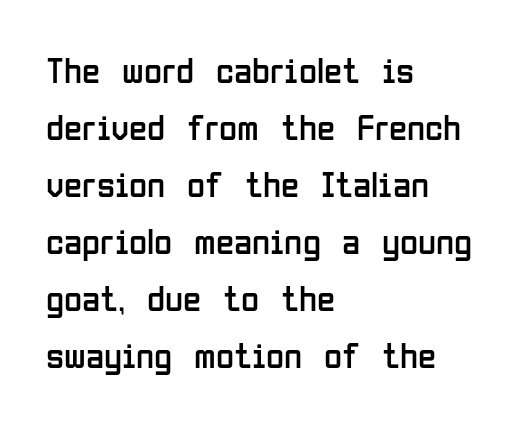
The face used here is a sans, in the tradition of grotesques and geometrics. Glyph-to-glyph distance matches everyday printed text. Stem width sits at or under what a default text font uses. You could not count columns in this text — the font is proportionally spaced. This is the regular roman posture of the typeface. Anything drawn beneath the words? Only blank space.
